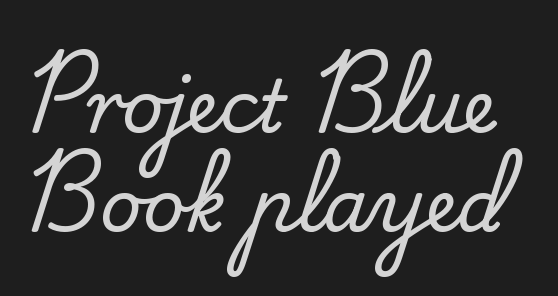
{"serif": "yes", "width": "normal", "stroke_contrast": "low", "x_height": "small", "monospaced": "no", "underline": "no", "line_spacing": "normal", "line_spacing_ratio": 1.38, "letter_spacing": "normal", "letter_spacing_em": 0.0, "glyph_px": 72}
